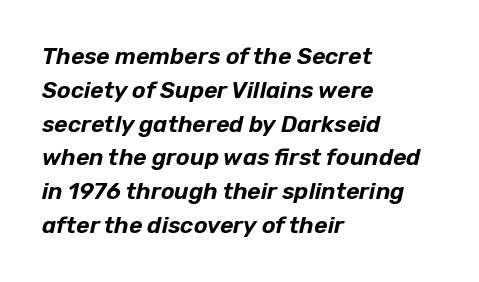
Q: Is the text italic (slanted)? A: Yes, it leans right by about 12 degrees.
Q: Is the text underlined? A: No.
Q: How is the paragraph aligned? A: Left-aligned.
Q: Is the spacing between letters normal or unusually wide? A: Normal.
Q: Is the spacing between lines tight, normal or loose? A: Normal.
